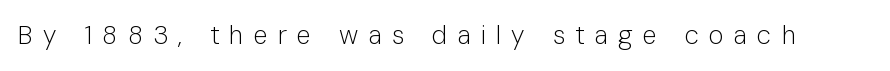
The image shows 26 px text type, upright; set unusually wide letter spacing (+0.39 em), not underlined.
